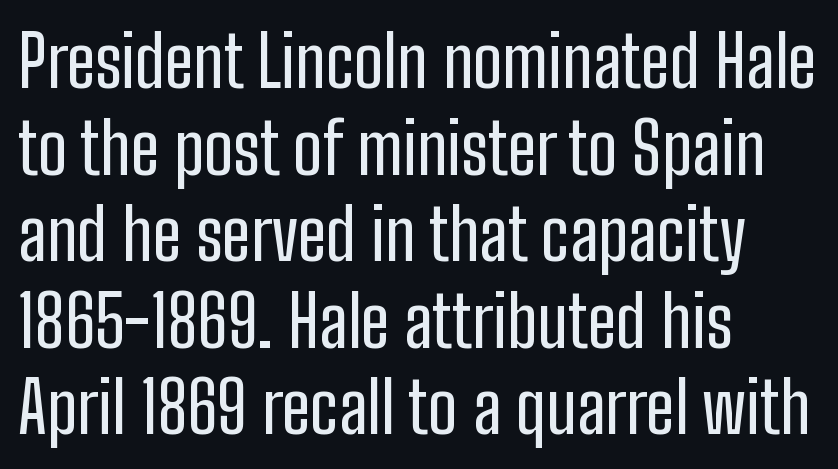
Q: Is the text italic (slanted)? A: No, it is upright.
Q: Is the typeface a serif or a sans-serif typeface? A: Sans-serif.
Q: Is the text underlined? A: No.
Q: How is the paragraph aligned? A: Left-aligned.
Q: Is the spacing between letters normal or unusually wide? A: Normal.
Q: Width (condensed, normal, or wide)? A: Condensed.
Q: Stroke contrast? A: Low.
Q: x-height? A: Medium.
Q: Monospaced? A: No.
